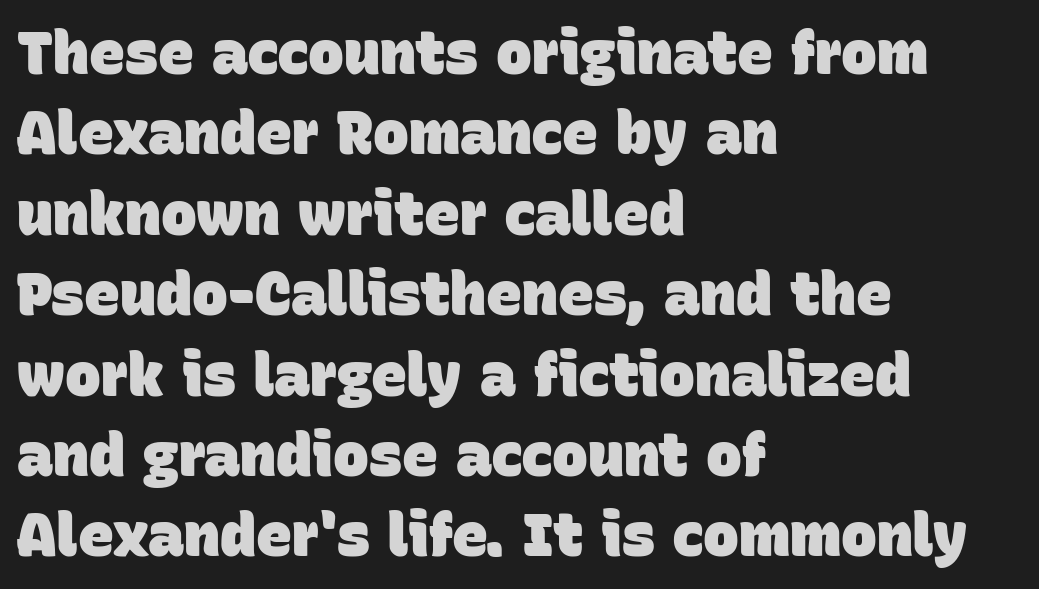
{"serif": "no", "bold": "yes", "weight": "heavy", "width": "normal", "stroke_contrast": "low", "x_height": "large", "monospaced": "no", "underline": "no", "align": "left", "line_spacing": "normal", "line_spacing_ratio": 1.34, "letter_spacing": "normal", "letter_spacing_em": 0.0, "glyph_px": 60}
